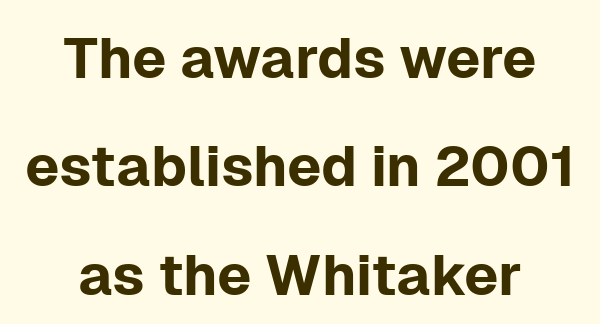
Q: Is the text italic (slanted)? A: No, it is upright.
Q: Is the typeface a serif or a sans-serif typeface? A: Sans-serif.
Q: Is the text underlined? A: No.
Q: How is the paragraph aligned? A: Centered.
Q: Is the spacing between letters normal or unusually wide? A: Normal.
Q: Is the spacing between lines tight, normal or loose? A: Loose.
Q: Width (condensed, normal, or wide)? A: Normal.
Q: Stroke contrast? A: Low.
Q: x-height? A: Medium.
Q: Monospaced? A: No.
